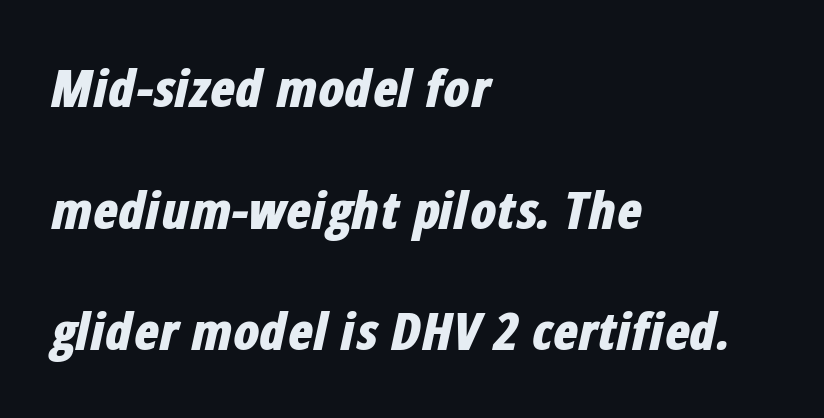
{"italic": "yes", "lean": "right", "slant_degrees": 12, "bold": "yes", "weight": "bold", "width": "condensed", "stroke_contrast": "low", "x_height": "medium", "monospaced": "no", "underline": "no", "align": "left", "line_spacing": "loose", "line_spacing_ratio": 2.34, "letter_spacing": "normal", "letter_spacing_em": 0.0, "glyph_px": 52}
